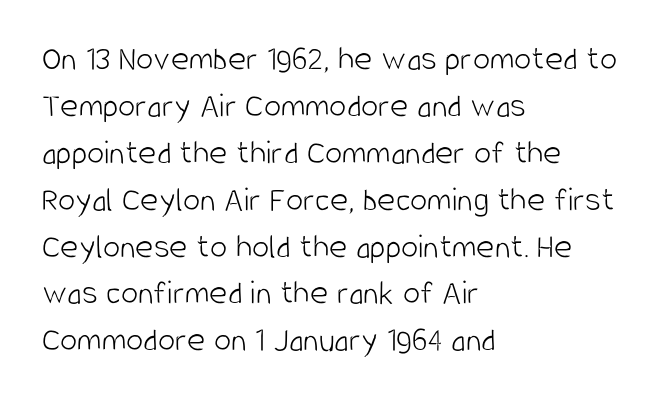
{"serif": "no", "italic": "no", "bold": "no", "weight": "light", "width": "condensed", "stroke_contrast": "low", "x_height": "large", "monospaced": "no", "underline": "no", "align": "left", "line_spacing": "normal", "line_spacing_ratio": 1.34, "letter_spacing": "normal", "letter_spacing_em": 0.0, "glyph_px": 35}
